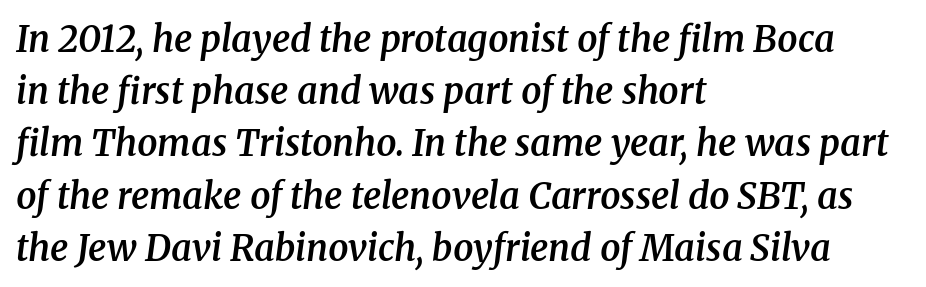
{"serif": "yes", "italic": "yes", "lean": "right", "slant_degrees": 8, "bold": "semi", "weight": "semibold", "width": "normal", "stroke_contrast": "medium", "x_height": "medium", "monospaced": "no", "underline": "no", "align": "left", "line_spacing": "normal", "line_spacing_ratio": 1.45, "letter_spacing": "normal", "letter_spacing_em": 0.0, "glyph_px": 36}
